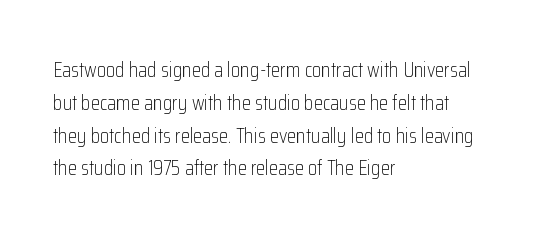
Upright lettering throughout. The rows are spaced the way most documents space them. These lines stack with their left ends in a neat column. The space beneath each line is pristine and unruled. This sample uses plain, unmodified letter spacing. Stem width sits at or under what a default text font uses.
